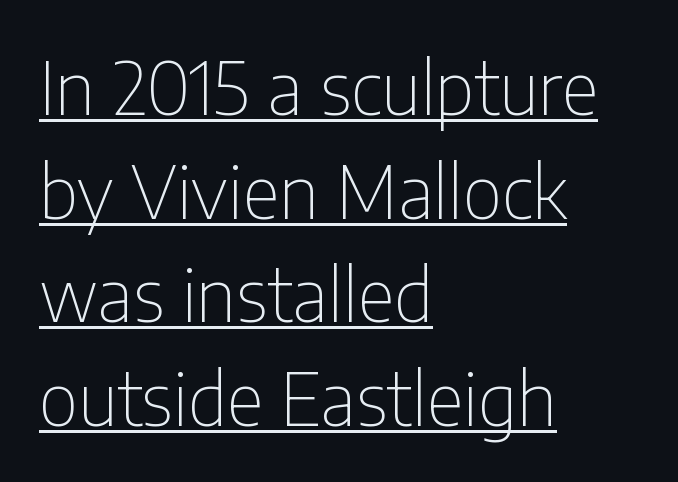
The text was rendered using a sans face with plain stroke endings. The passage shown is underscored from start to finish. Evenly set lines give the paragraph a standard silhouette. The letters stand straight up with perfectly vertical stems. In CSS terms this would be text-align: left. Honestly, the letter spacing is just normal — you wouldn't notice it.
